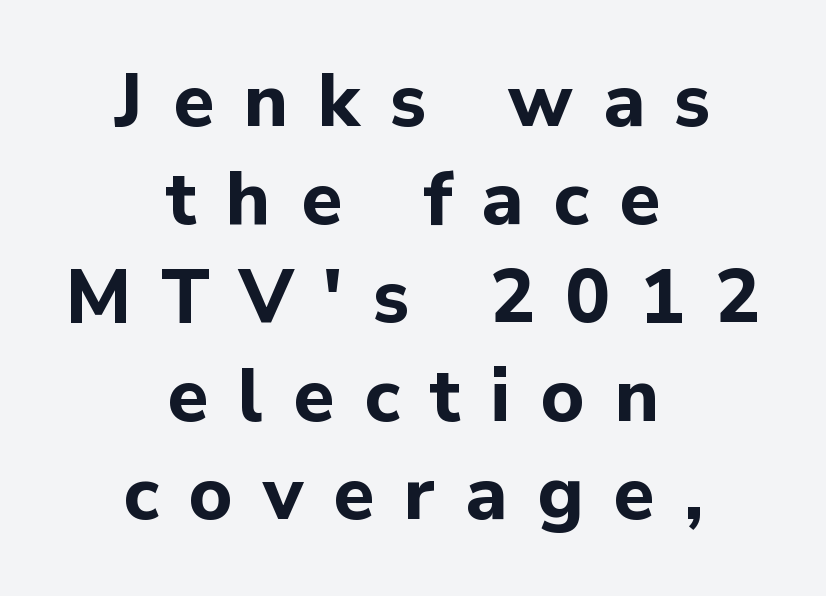
Q: Is the text bold? A: Yes.
Q: Is the text italic (slanted)? A: No, it is upright.
Q: Is the typeface a serif or a sans-serif typeface? A: Sans-serif.
Q: Is the text underlined? A: No.
Q: How is the paragraph aligned? A: Centered.
Q: Is the spacing between letters normal or unusually wide? A: Unusually wide.
Q: Is the spacing between lines tight, normal or loose? A: Normal.
Q: Width (condensed, normal, or wide)? A: Normal.
Q: Stroke contrast? A: Low.
Q: x-height? A: Medium.
Q: Monospaced? A: No.
